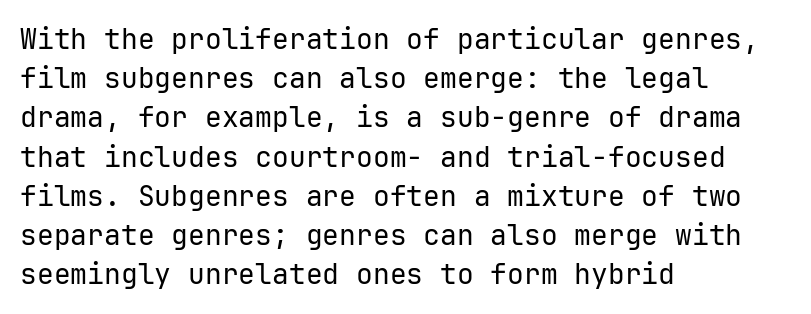
Q: Is the text bold? A: No.
Q: Is the text italic (slanted)? A: No, it is upright.
Q: Is the typeface a serif or a sans-serif typeface? A: Sans-serif.
Q: Is the text underlined? A: No.
Q: How is the paragraph aligned? A: Left-aligned.
Q: Is the spacing between letters normal or unusually wide? A: Normal.
Q: Is the spacing between lines tight, normal or loose? A: Normal.
Q: Width (condensed, normal, or wide)? A: Normal.
Q: Stroke contrast? A: Low.
Q: x-height? A: Medium.
Q: Monospaced? A: Yes.
